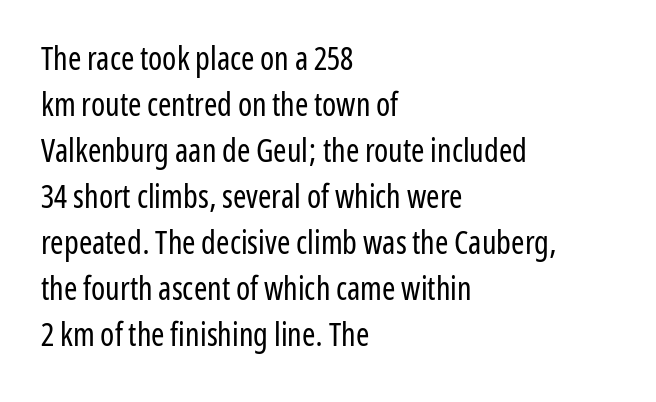
Characters remain perfectly vertical along every line. Normally led — the rows are evenly, conventionally spaced. Spacing between characters is what you'd get straight out of the box. Stems here are at most as thick as an everyday book face.
